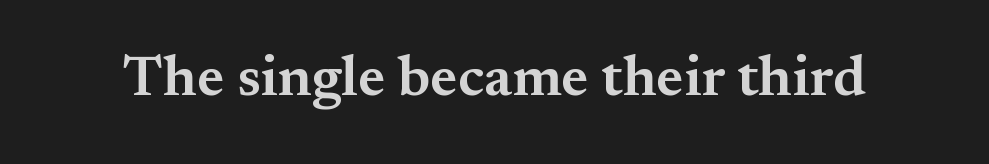
{"serif": "yes", "italic": "no", "bold": "semi", "weight": "semibold", "width": "normal", "stroke_contrast": "medium", "x_height": "small", "monospaced": "no", "underline": "no", "letter_spacing": "normal", "letter_spacing_em": 0.0, "glyph_px": 57}
